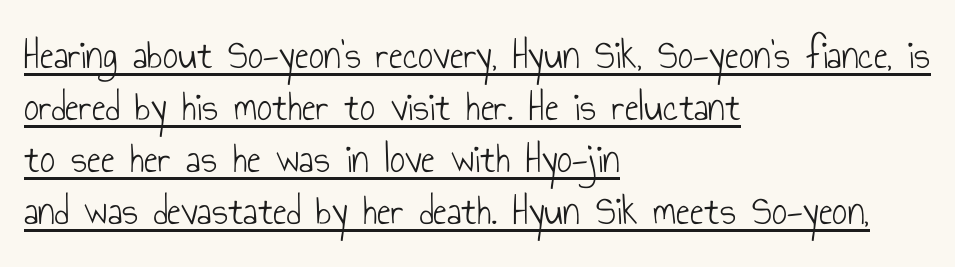
Q: Is the text bold? A: No.
Q: Is the text italic (slanted)? A: No, it is upright.
Q: Is the typeface a serif or a sans-serif typeface? A: Sans-serif.
Q: Is the text underlined? A: Yes.
Q: How is the paragraph aligned? A: Left-aligned.
Q: Is the spacing between letters normal or unusually wide? A: Normal.
Q: Width (condensed, normal, or wide)? A: Condensed.
Q: Stroke contrast? A: Low.
Q: x-height? A: Small.
Q: Monospaced? A: No.
